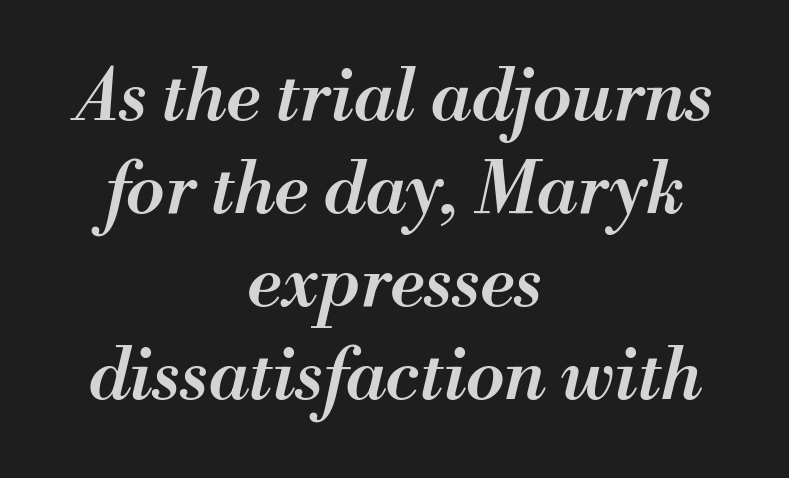
Q: Is the text bold? A: Semi-bold.
Q: Is the text italic (slanted)? A: Yes, it leans right by about 13 degrees.
Q: Is the text underlined? A: No.
Q: How is the paragraph aligned? A: Centered.
Q: Is the spacing between letters normal or unusually wide? A: Normal.
Q: Is the spacing between lines tight, normal or loose? A: Normal.
Q: Width (condensed, normal, or wide)? A: Normal.
Q: Stroke contrast? A: Medium.
Q: x-height? A: Small.
Q: Monospaced? A: No.
